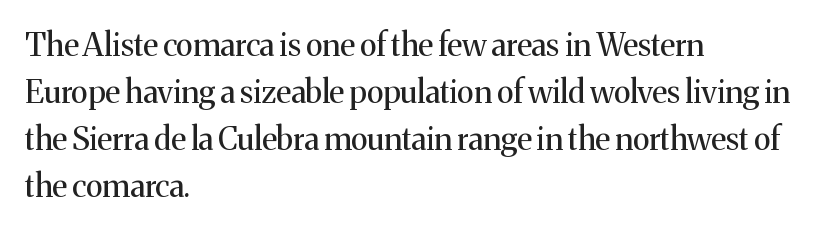
You could not count columns in this text — the font is proportionally spaced. The foot of each line stays bare and open. Notice how the stems are strictly vertical — no italics here. Stroke terminals: seriffed. Vertically, the passage feels balanced, rows spaced as you'd expect. This sample uses plain, unmodified letter spacing.
